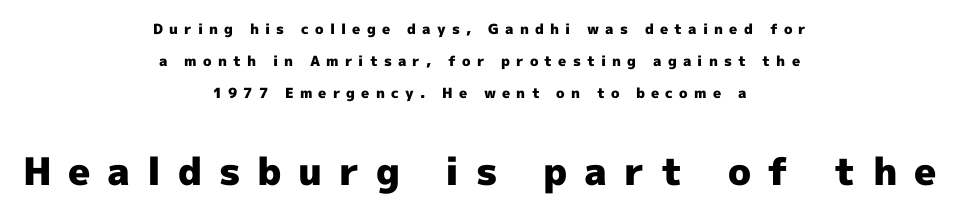
You could fit nearly another row in the gap between these rows. Nope, no serifs anywhere on these letters. Weight check: bold — yes, fully. Between one letter and the next there's a generous, obvious gap. The designer gave the closing block more size than the opening block. Varying glyph widths throughout — classic text-font behaviour.
